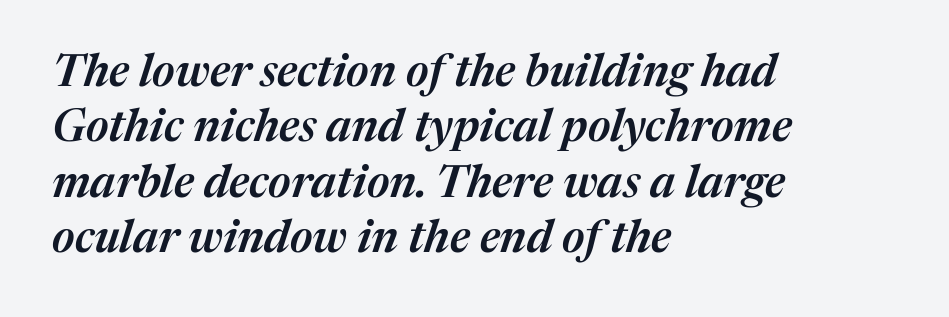
{"italic": "yes", "lean": "right", "slant_degrees": 17, "bold": "semi", "weight": "semibold", "width": "normal", "stroke_contrast": "medium", "x_height": "medium", "monospaced": "no", "underline": "no", "align": "left", "line_spacing_ratio": 1.23, "letter_spacing": "normal", "letter_spacing_em": 0.0, "glyph_px": 45}
